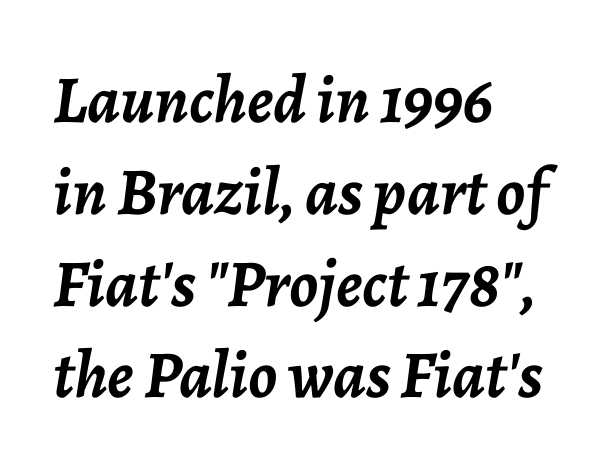
{"italic": "yes", "lean": "right", "slant_degrees": 7, "bold": "yes", "weight": "semibold", "width": "normal", "stroke_contrast": "low", "x_height": "medium", "monospaced": "no", "underline": "no", "align": "left", "line_spacing": "normal", "line_spacing_ratio": 1.37, "letter_spacing": "normal", "letter_spacing_em": 0.0, "glyph_px": 67}
